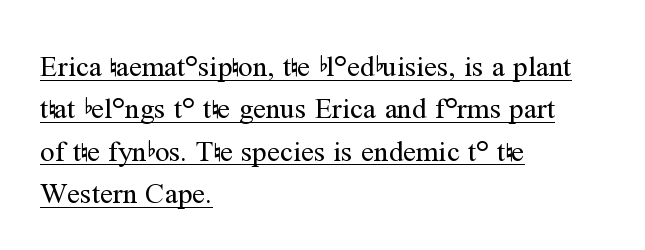
Q: Is the text bold? A: No.
Q: Is the text italic (slanted)? A: No, it is upright.
Q: Is the typeface a serif or a sans-serif typeface? A: Serif.
Q: Is the text underlined? A: Yes.
Q: How is the paragraph aligned? A: Left-aligned.
Q: Is the spacing between letters normal or unusually wide? A: Normal.
Q: Is the spacing between lines tight, normal or loose? A: Normal.
Q: Width (condensed, normal, or wide)? A: Normal.
Q: Stroke contrast? A: Medium.
Q: x-height? A: Medium.
Q: Monospaced? A: No.
